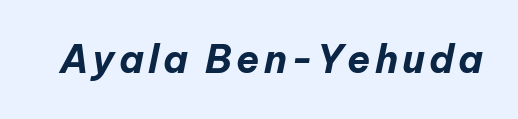
Q: Is the text bold? A: Yes.
Q: Is the text italic (slanted)? A: Yes, it leans right by about 12 degrees.
Q: Is the text underlined? A: No.
Q: Width (condensed, normal, or wide)? A: Normal.
Q: Stroke contrast? A: Low.
Q: x-height? A: Medium.
Q: Monospaced? A: No.
